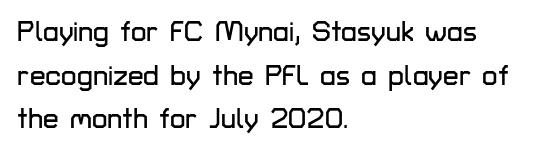
{"serif": "no", "italic": "no", "width": "normal", "stroke_contrast": "low", "x_height": "medium", "monospaced": "no", "underline": "no", "align": "left", "line_spacing": "normal", "line_spacing_ratio": 1.56, "letter_spacing": "normal", "letter_spacing_em": 0.0, "glyph_px": 28}
